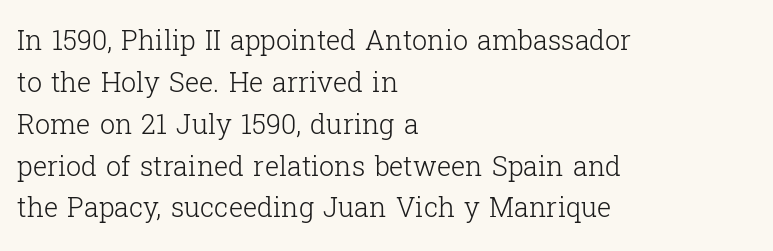
The image shows 27 px text type, upright; set left-aligned, normal line spacing (1.55x), normal letter spacing, not underlined.
